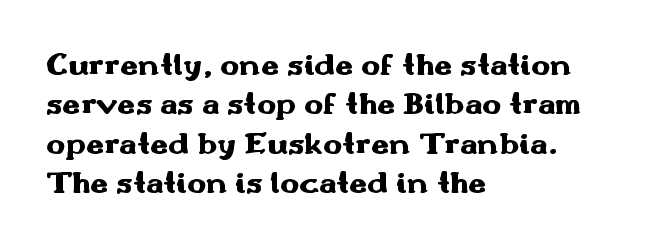
Q: Is the text bold? A: Yes.
Q: Is the text italic (slanted)? A: No, it is upright.
Q: Is the typeface a serif or a sans-serif typeface? A: Sans-serif.
Q: Is the text underlined? A: No.
Q: How is the paragraph aligned? A: Left-aligned.
Q: Is the spacing between letters normal or unusually wide? A: Normal.
Q: Width (condensed, normal, or wide)? A: Wide.
Q: Stroke contrast? A: Medium.
Q: x-height? A: Small.
Q: Monospaced? A: No.
